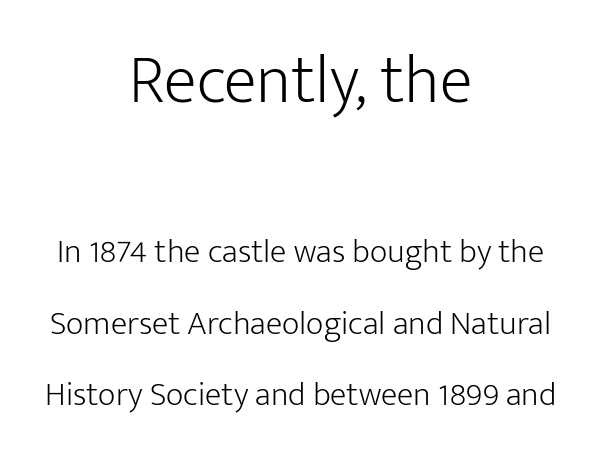
{"serif": "no", "italic": "no", "bold": "no", "weight": "light", "width": "normal", "stroke_contrast": "low", "x_height": "medium", "monospaced": "no", "underline": "no", "align": "center", "line_spacing": "loose", "line_spacing_ratio": 2.11, "letter_spacing": "normal", "letter_spacing_em": 0.0, "larger_block": "first", "size_ratio": 2.0, "glyph_px": 68}
